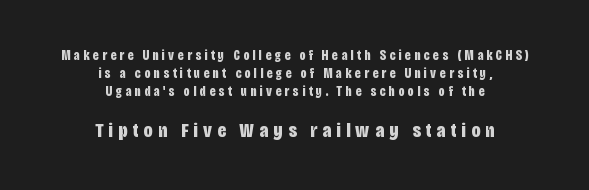
The image shows 21 px bold type, upright; set centered, normal line spacing (1.3x), unusually wide letter spacing (+0.25 em), not underlined; the second (bottom) block is 1.5x larger.
